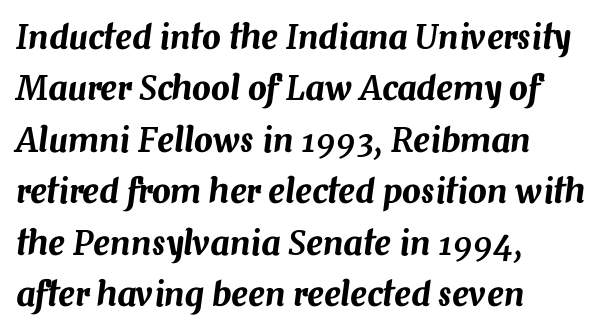
Q: Is the text italic (slanted)? A: Yes, it leans right by about 7 degrees.
Q: Is the text underlined? A: No.
Q: How is the paragraph aligned? A: Left-aligned.
Q: Is the spacing between letters normal or unusually wide? A: Normal.
Q: Is the spacing between lines tight, normal or loose? A: Normal.
Q: Width (condensed, normal, or wide)? A: Normal.
Q: Stroke contrast? A: Medium.
Q: x-height? A: Medium.
Q: Monospaced? A: No.
